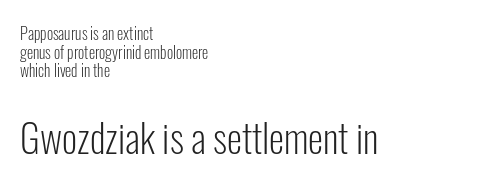
Q: Is the text bold? A: No.
Q: Is the text italic (slanted)? A: No, it is upright.
Q: Is the typeface a serif or a sans-serif typeface? A: Sans-serif.
Q: Is the text underlined? A: No.
Q: How is the paragraph aligned? A: Left-aligned.
Q: Is the spacing between letters normal or unusually wide? A: Normal.
Q: Which block of text is set in a larger size, the first (top) or the second (bottom)? A: The second (bottom) one.
Q: Width (condensed, normal, or wide)? A: Condensed.
Q: Stroke contrast? A: Low.
Q: x-height? A: Medium.
Q: Monospaced? A: No.
